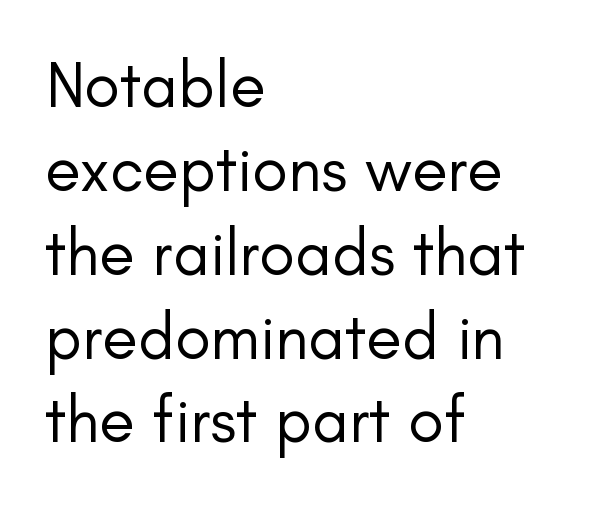
Q: Is the text bold? A: No.
Q: Is the text italic (slanted)? A: No, it is upright.
Q: Is the typeface a serif or a sans-serif typeface? A: Sans-serif.
Q: Is the text underlined? A: No.
Q: How is the paragraph aligned? A: Left-aligned.
Q: Is the spacing between letters normal or unusually wide? A: Normal.
Q: Is the spacing between lines tight, normal or loose? A: Normal.
Q: Width (condensed, normal, or wide)? A: Normal.
Q: Stroke contrast? A: Low.
Q: x-height? A: Small.
Q: Monospaced? A: No.
